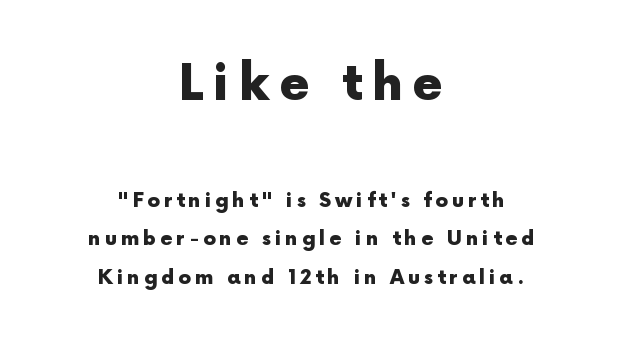
The passage shown begins with its larger block and ends with its smaller one. Set as a true bold cut, around the 700 mark. If you folded the block vertically in half, each line would mirror itself in length. The letters advance in unequal steps, a hallmark of proportional type. Leading: increased.
